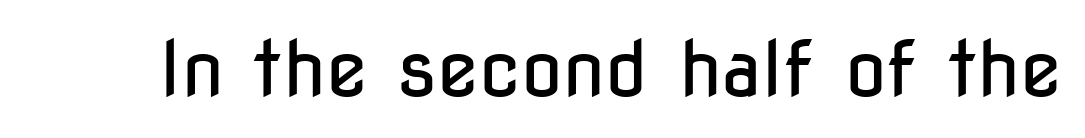
The image shows 76 px regular-weight, condensed sans-serif type, upright; set normal letter spacing, not underlined; low stroke contrast and a medium x-height.
